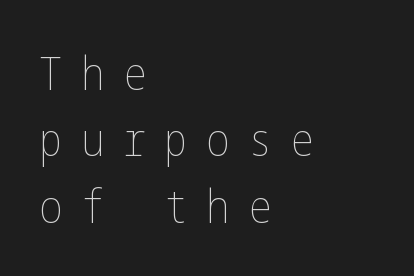
The image shows 47 px thin, condensed type, upright; set left-aligned, normal line spacing (1.41x), unusually wide letter spacing (+0.39 em), not underlined; low stroke contrast and a medium x-height.
